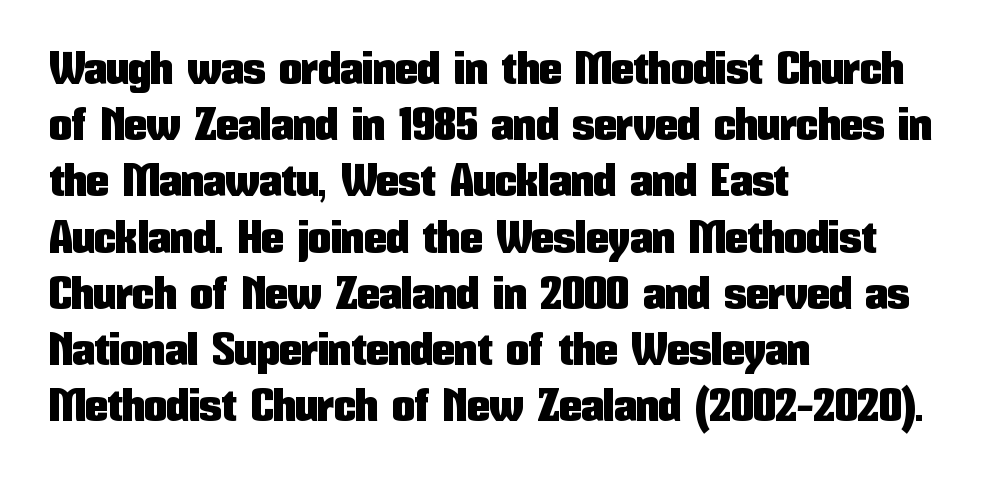
The image shows 45 px condensed sans-serif type, upright; set left-aligned, normal line spacing (1.25x), normal letter spacing, not underlined; low stroke contrast and a medium x-height.
